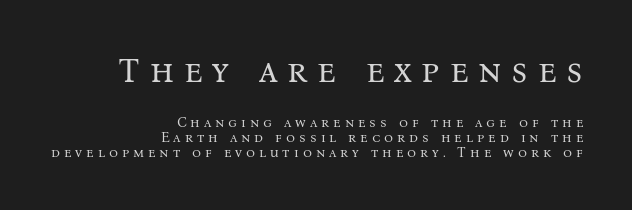
All the whitespace from short lines collects on the left. Quick note: interline space is minimal. Quick note: underline off. The letters look calm and open, with moderate or lighter stems. The type is letterspaced generously, with wide tracking. The letters advance in unequal steps, a hallmark of proportional type.
